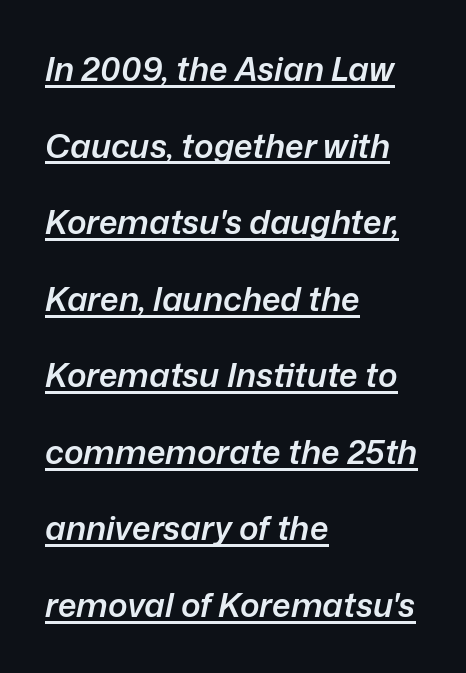
The typesetter has applied underlining to the passage shown. The block of text is sparse from top to bottom, with ample space between rows. Every character sits at an angle, as italics do. You could call the tracking neutral — neither tight nor loose. As a designer I'd log this as weight 600, semibold. Caption: multi-line text, flush left, ragged right.
